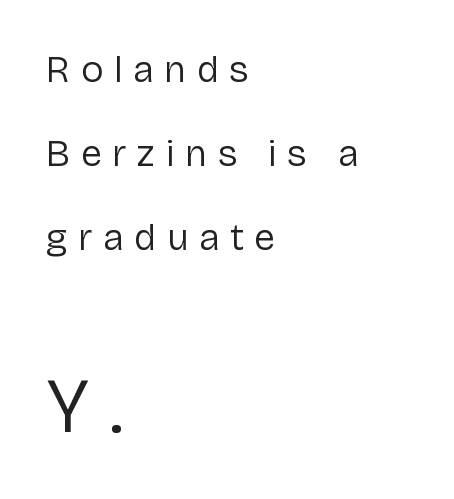
Q: Is the text bold? A: No.
Q: Is the text italic (slanted)? A: No, it is upright.
Q: Is the typeface a serif or a sans-serif typeface? A: Sans-serif.
Q: Is the text underlined? A: No.
Q: How is the paragraph aligned? A: Left-aligned.
Q: Is the spacing between letters normal or unusually wide? A: Unusually wide.
Q: Is the spacing between lines tight, normal or loose? A: Loose.
Q: Which block of text is set in a larger size, the first (top) or the second (bottom)? A: The second (bottom) one.
Q: Width (condensed, normal, or wide)? A: Normal.
Q: Stroke contrast? A: Low.
Q: x-height? A: Medium.
Q: Monospaced? A: No.
